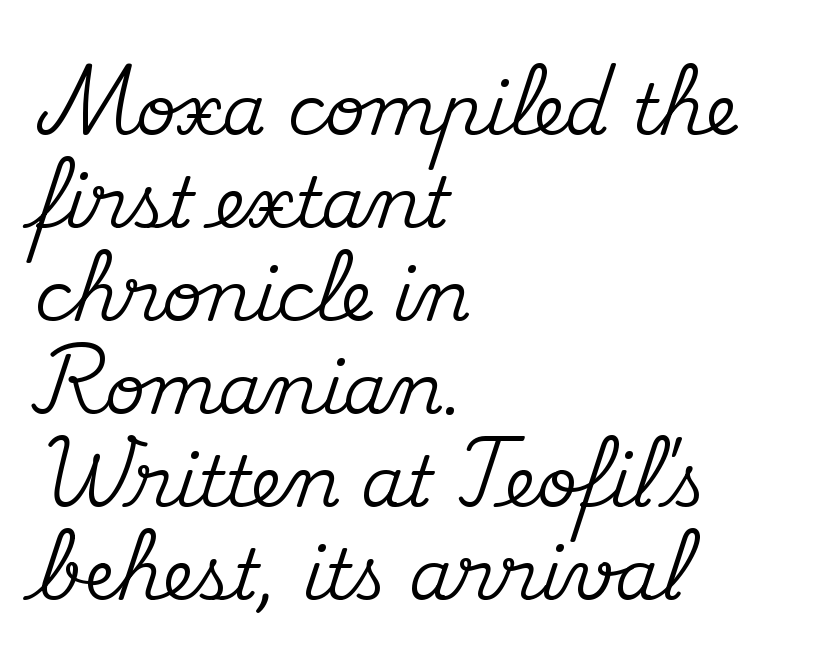
Q: Is the text italic (slanted)? A: Yes.
Q: Is the typeface a serif or a sans-serif typeface? A: Serif.
Q: Is the text underlined? A: No.
Q: How is the paragraph aligned? A: Left-aligned.
Q: Is the spacing between letters normal or unusually wide? A: Normal.
Q: Is the spacing between lines tight, normal or loose? A: Normal.
Q: Width (condensed, normal, or wide)? A: Normal.
Q: Stroke contrast? A: Medium.
Q: x-height? A: Small.
Q: Monospaced? A: No.
